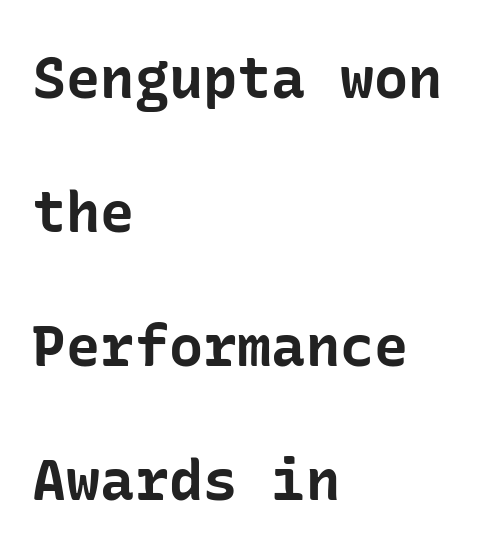
{"serif": "no", "italic": "no", "bold": "yes", "weight": "bold", "width": "normal", "stroke_contrast": "low", "x_height": "medium", "underline": "no", "align": "left", "line_spacing": "loose", "line_spacing_ratio": 2.35, "letter_spacing": "normal", "letter_spacing_em": 0.0, "glyph_px": 57}
